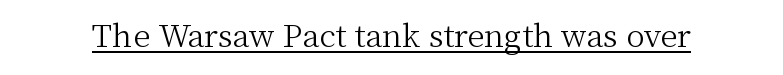
Q: Is the text bold? A: No.
Q: Is the text italic (slanted)? A: No, it is upright.
Q: Is the typeface a serif or a sans-serif typeface? A: Serif.
Q: Is the text underlined? A: Yes.
Q: Is the spacing between letters normal or unusually wide? A: Normal.
Q: Width (condensed, normal, or wide)? A: Normal.
Q: Stroke contrast? A: Medium.
Q: x-height? A: Medium.
Q: Monospaced? A: No.
